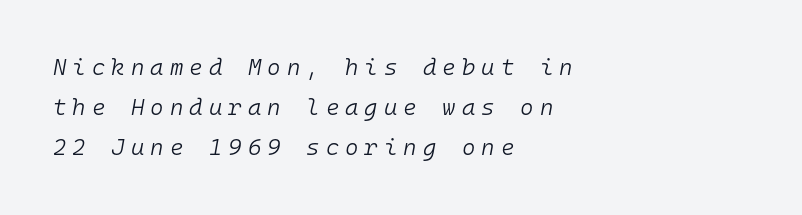
Q: Is the text bold? A: No.
Q: Is the text italic (slanted)? A: Yes, it leans right by about 10 degrees.
Q: Is the text underlined? A: No.
Q: How is the paragraph aligned? A: Left-aligned.
Q: Is the spacing between letters normal or unusually wide? A: Unusually wide.
